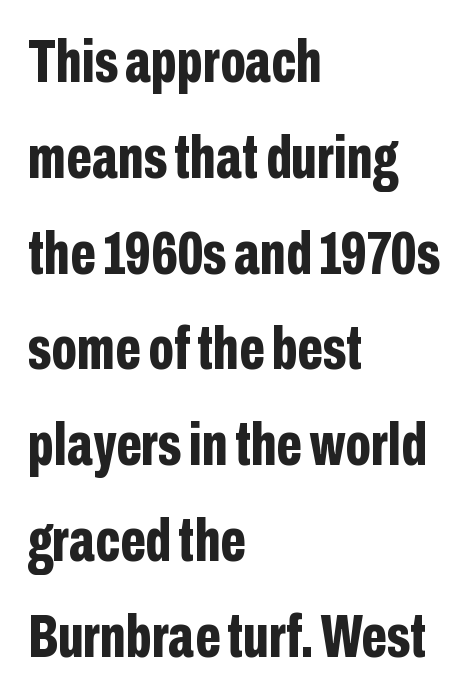
Q: Is the text bold? A: Yes.
Q: Is the text italic (slanted)? A: No, it is upright.
Q: Is the typeface a serif or a sans-serif typeface? A: Sans-serif.
Q: Is the text underlined? A: No.
Q: How is the paragraph aligned? A: Left-aligned.
Q: Is the spacing between letters normal or unusually wide? A: Normal.
Q: Is the spacing between lines tight, normal or loose? A: Normal.
Q: Width (condensed, normal, or wide)? A: Condensed.
Q: Stroke contrast? A: Low.
Q: x-height? A: Medium.
Q: Monospaced? A: No.
